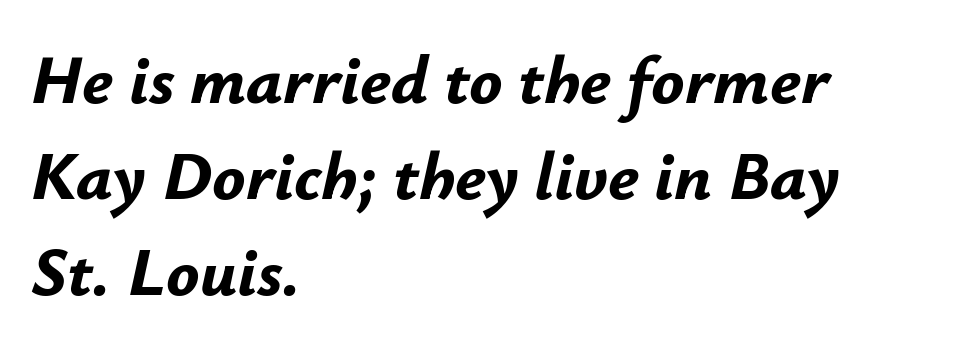
{"italic": "yes", "lean": "right", "slant_degrees": 12, "bold": "yes", "weight": "bold", "width": "normal", "stroke_contrast": "low", "x_height": "small", "monospaced": "no", "underline": "no", "align": "left", "line_spacing": "normal", "line_spacing_ratio": 1.39, "letter_spacing": "normal", "letter_spacing_em": 0.0, "glyph_px": 69}
